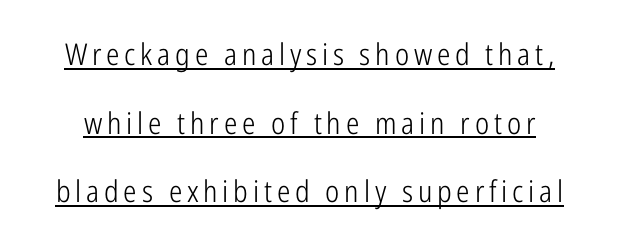
{"serif": "no", "italic": "no", "bold": "no", "weight": "light", "width": "condensed", "stroke_contrast": "low", "x_height": "medium", "monospaced": "no", "underline": "yes", "line_spacing": "loose", "line_spacing_ratio": 2.29, "glyph_px": 30}
